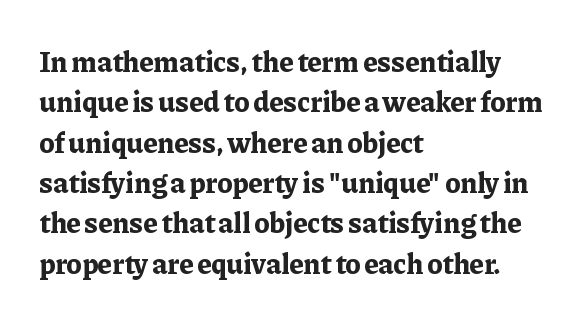
The image shows 29 px bold serif type, upright; set left-aligned, normal line spacing (1.39x), normal letter spacing, not underlined; low stroke contrast and a medium x-height.
